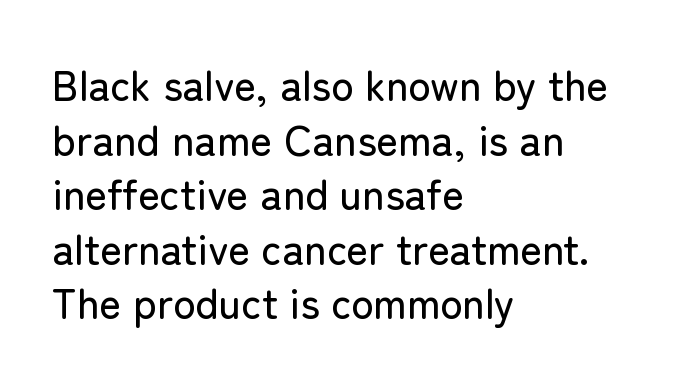
The words here are not underlined. Varying glyph widths throughout — classic text-font behaviour. Serifs: no, the terminals of the letterforms are clean. The lines sit at an ordinary, default distance from one another. Each line starts at the same left margin while the right side varies.
